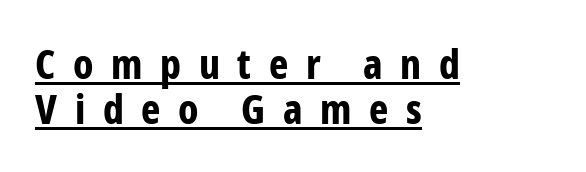
What decoration does the sample have? An underline. If you measured baseline to baseline, you'd find a short distance. Ordinary non-slanted type is in use. Tracking value appears strongly positive — letters spread wide. Here the designer chose a conventional face with non-uniform glyph widths. Strong, thick strokes mark this as bold type.
